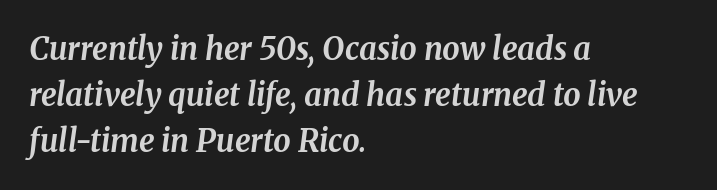
Looks like regular typesetting: each glyph gets only the width it needs. Reading down the column, the eye jumps a familiar distance to each next line. The text block is weighted toward the left margin, trailing off unevenly rightward. The rendering keeps characters at their native spacing.
